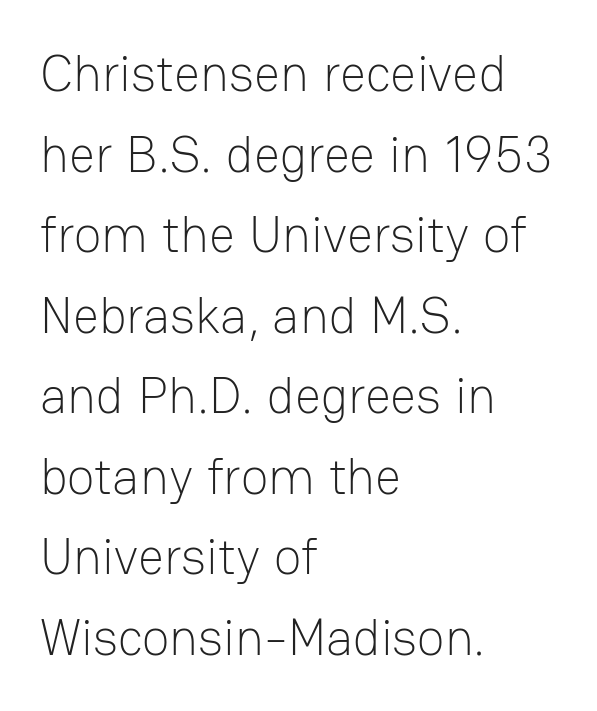
A normal amount of white space separates one row of letters from the next. The strip under each line holds only bare page. What kind of face is this? One without serifs — a sans. Unbolded letterforms with no extra heft.
